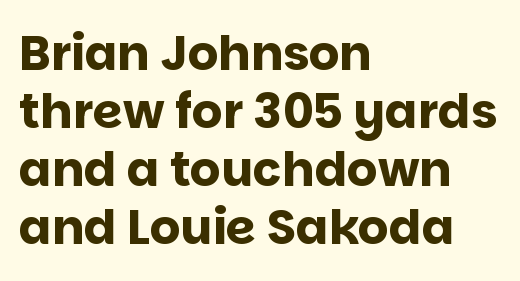
It's the straight-up-and-down kind of type. Nobody touched the tracking dial on this one. The lines are quadded left. The passage shown is emphatically bold.
